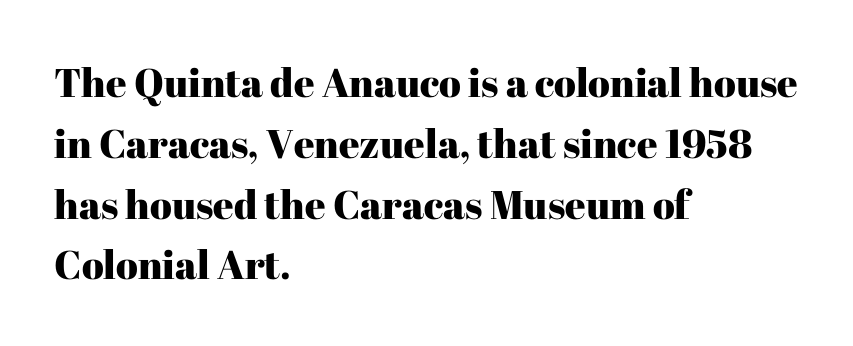
The image shows 40 px serif type, upright; set left-aligned, normal line spacing (1.52x), normal letter spacing, not underlined; high stroke contrast and a medium x-height.
